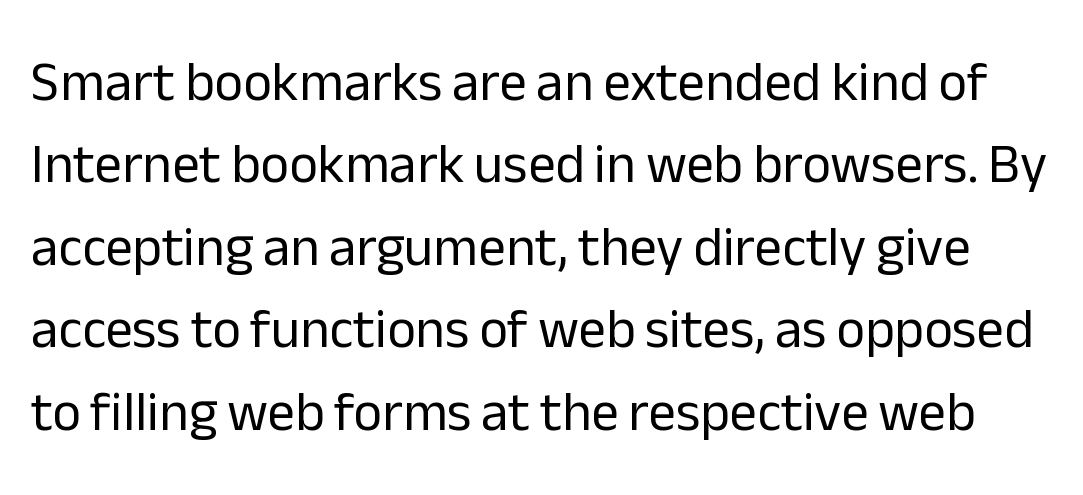
The image shows 55 px regular-weight sans-serif type, upright; set normal line spacing (1.5x), normal letter spacing, not underlined; low stroke contrast and a medium x-height.
